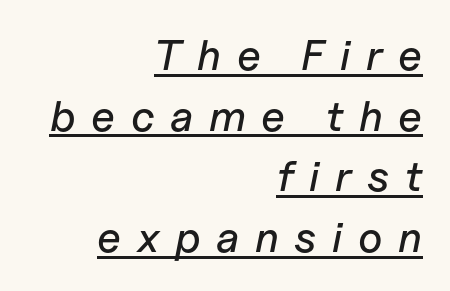
Q: Is the text italic (slanted)? A: Yes, it leans right by about 11 degrees.
Q: Is the text underlined? A: Yes.
Q: How is the paragraph aligned? A: Right-aligned.
Q: Is the spacing between letters normal or unusually wide? A: Unusually wide.
Q: Is the spacing between lines tight, normal or loose? A: Normal.
Q: Width (condensed, normal, or wide)? A: Normal.
Q: Stroke contrast? A: Low.
Q: x-height? A: Medium.
Q: Monospaced? A: No.
